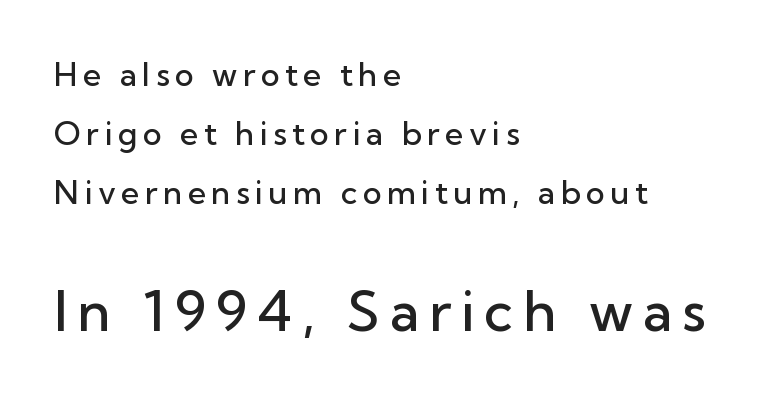
Q: Is the text bold? A: Semi-bold.
Q: Is the text italic (slanted)? A: No, it is upright.
Q: Is the typeface a serif or a sans-serif typeface? A: Sans-serif.
Q: Is the text underlined? A: No.
Q: How is the paragraph aligned? A: Left-aligned.
Q: Which block of text is set in a larger size, the first (top) or the second (bottom)? A: The second (bottom) one.
Q: Width (condensed, normal, or wide)? A: Normal.
Q: Stroke contrast? A: Low.
Q: x-height? A: Medium.
Q: Monospaced? A: No.
